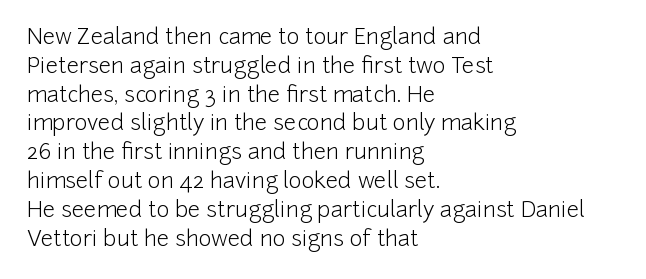
Q: Is the text bold? A: No.
Q: Is the text italic (slanted)? A: No, it is upright.
Q: Is the text underlined? A: No.
Q: How is the paragraph aligned? A: Left-aligned.
Q: Is the spacing between letters normal or unusually wide? A: Normal.
Q: Is the spacing between lines tight, normal or loose? A: Normal.
